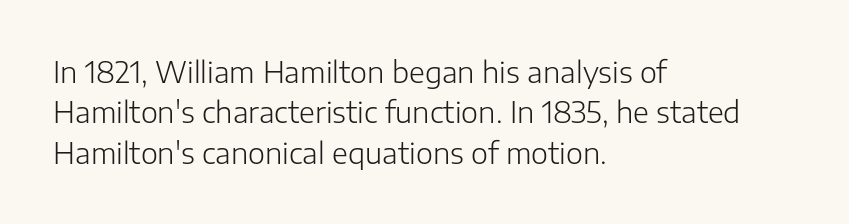
{"serif": "no", "italic": "no", "bold": "no", "weight": "light", "width": "normal", "stroke_contrast": "low", "x_height": "medium", "monospaced": "no", "underline": "no", "align": "left", "line_spacing": "normal", "line_spacing_ratio": 1.39, "letter_spacing": "normal", "letter_spacing_em": 0.0, "glyph_px": 29}
